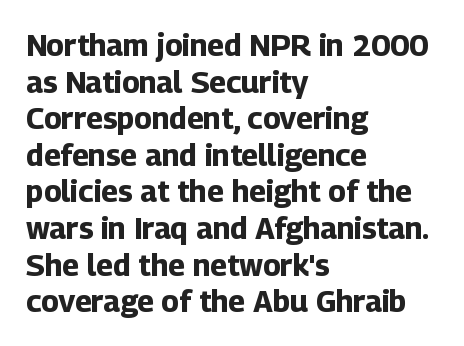
The image shows 30 px bold sans-serif type, upright; set left-aligned, line spacing 1.22x, normal letter spacing, not underlined; low stroke contrast and a medium x-height.
